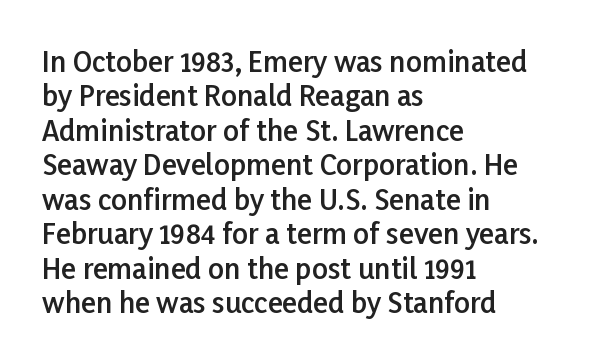
Q: Is the text bold? A: Semi-bold.
Q: Is the text italic (slanted)? A: No, it is upright.
Q: Is the typeface a serif or a sans-serif typeface? A: Sans-serif.
Q: Is the text underlined? A: No.
Q: How is the paragraph aligned? A: Left-aligned.
Q: Is the spacing between letters normal or unusually wide? A: Normal.
Q: Width (condensed, normal, or wide)? A: Normal.
Q: Stroke contrast? A: Low.
Q: x-height? A: Medium.
Q: Monospaced? A: No.
